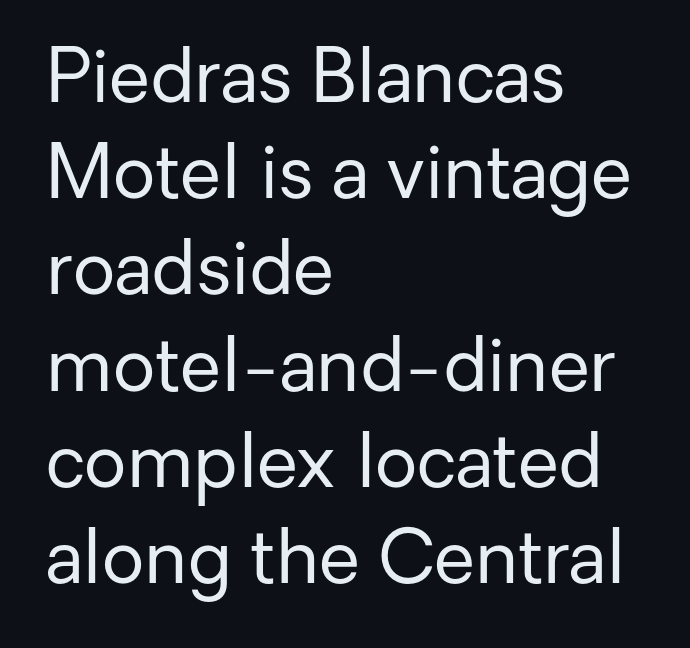
Q: Is the text bold? A: No.
Q: Is the text italic (slanted)? A: No, it is upright.
Q: Is the typeface a serif or a sans-serif typeface? A: Sans-serif.
Q: Is the text underlined? A: No.
Q: How is the paragraph aligned? A: Left-aligned.
Q: Is the spacing between letters normal or unusually wide? A: Normal.
Q: Is the spacing between lines tight, normal or loose? A: Normal.
Q: Width (condensed, normal, or wide)? A: Normal.
Q: Stroke contrast? A: Low.
Q: x-height? A: Medium.
Q: Monospaced? A: No.
